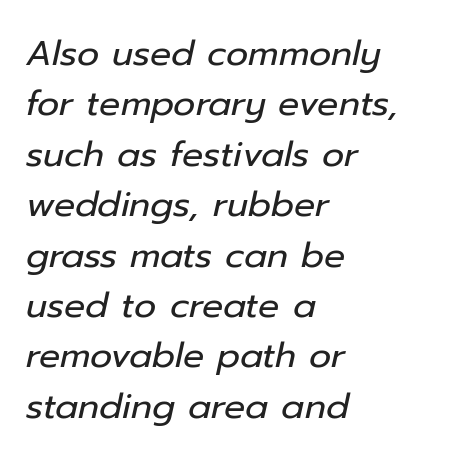
The image shows 35 px regular-weight type, italic (leaning right); set left-aligned, normal line spacing (1.44x), normal letter spacing, not underlined; low stroke contrast and a medium x-height.
